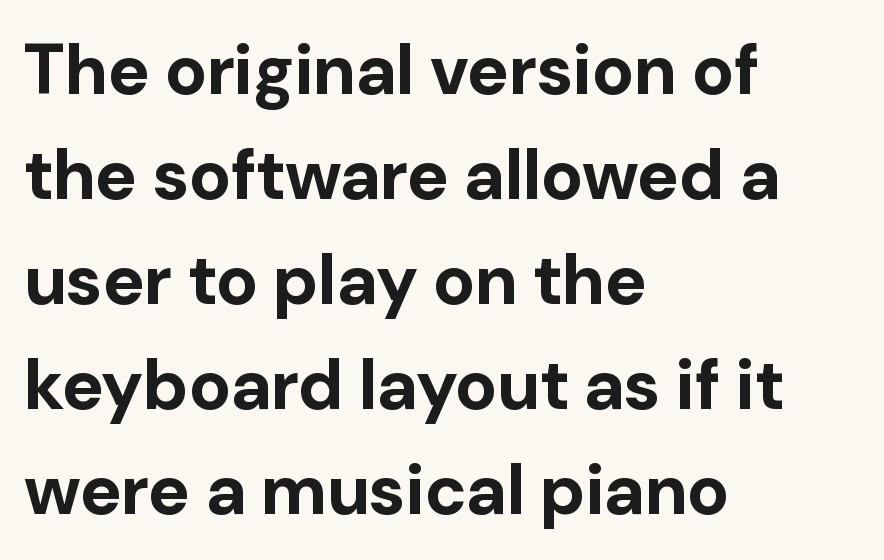
Q: Is the text bold? A: Yes.
Q: Is the text italic (slanted)? A: No, it is upright.
Q: Is the typeface a serif or a sans-serif typeface? A: Sans-serif.
Q: Is the text underlined? A: No.
Q: How is the paragraph aligned? A: Left-aligned.
Q: Is the spacing between letters normal or unusually wide? A: Normal.
Q: Is the spacing between lines tight, normal or loose? A: Normal.
Q: Width (condensed, normal, or wide)? A: Normal.
Q: Stroke contrast? A: Low.
Q: x-height? A: Medium.
Q: Monospaced? A: No.
